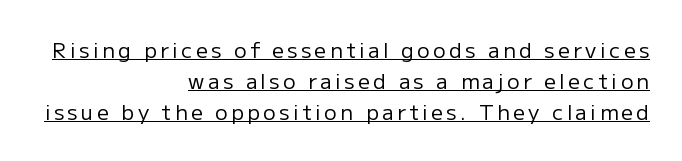
{"italic": "no", "bold": "no", "underline": "yes", "align": "right", "line_spacing": "normal", "line_spacing_ratio": 1.48, "glyph_px": 21}
